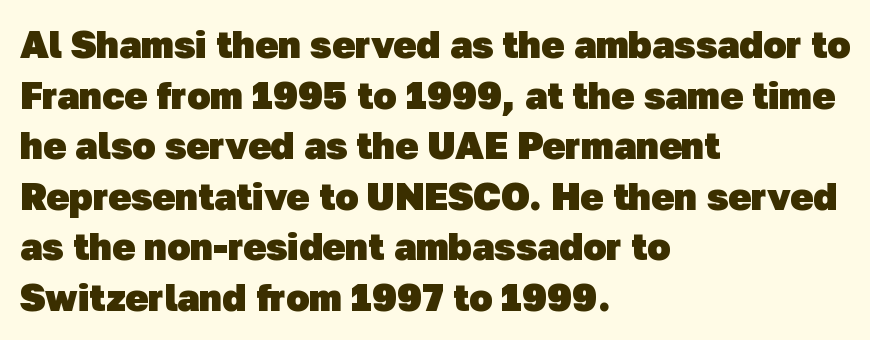
The image shows 38 px heavy sans-serif type; set left-aligned, normal line spacing (1.33x), normal letter spacing, not underlined; low stroke contrast and a medium x-height.
